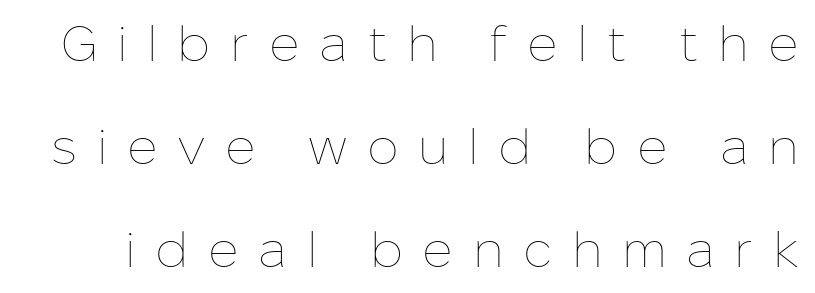
{"italic": "no", "bold": "no", "weight": "thin", "width": "normal", "stroke_contrast": "low", "x_height": "medium", "monospaced": "no", "underline": "no", "line_spacing": "loose", "line_spacing_ratio": 2.06, "letter_spacing": "wide", "letter_spacing_em": 0.39, "glyph_px": 50}
